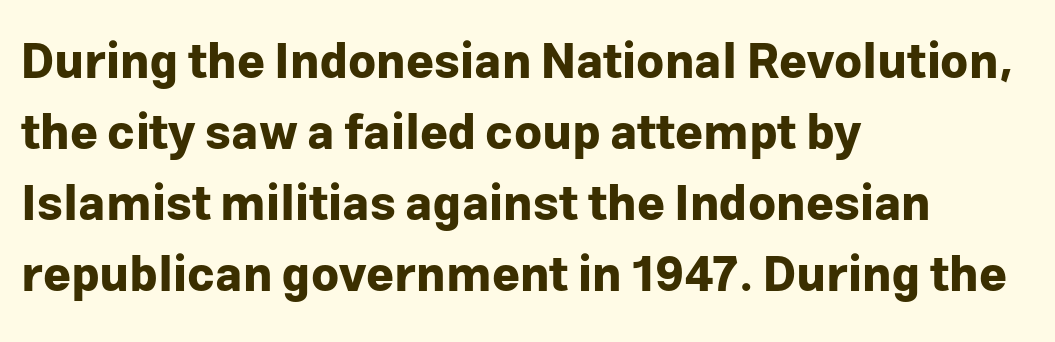
Serif or sans? Sans — the stroke terminals are bare. Plain, unruled lines of type. Stroke thickness is high; the sample reads as a true bold. In terms of posture, this sample is upright. The rendering uses a moderate line-height, typical for paragraphs.
